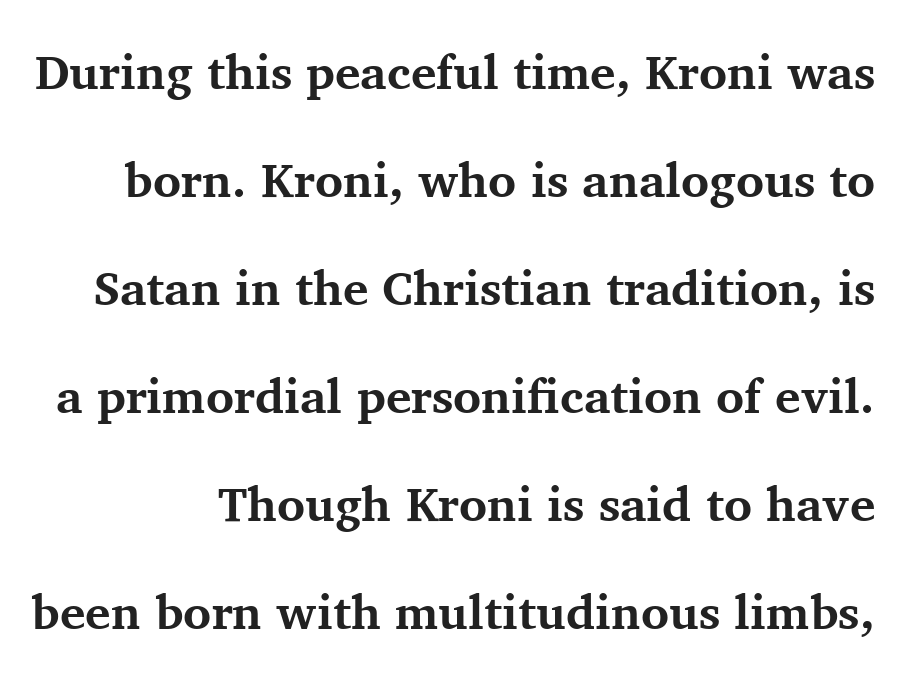
Tracking here is standard; glyphs follow each other at the usual distance. Beneath every word, the page is bare. If you measured baseline to baseline, you'd find a long distance. Note the varied advance widths — an 'i' is clearly narrower than an 'm'. Posture: straight, roman, zero tilt. The font family rendered here belongs to the serif group.
